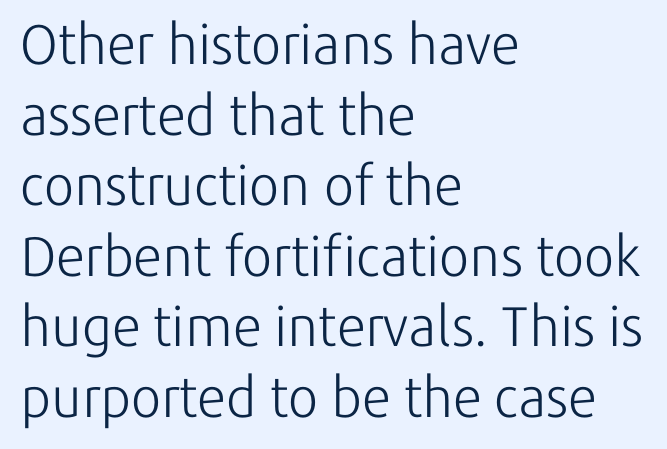
{"serif": "no", "italic": "no", "bold": "no", "weight": "light", "width": "normal", "stroke_contrast": "low", "x_height": "medium", "monospaced": "no", "underline": "no", "align": "left", "line_spacing": "normal", "line_spacing_ratio": 1.26, "letter_spacing": "normal", "letter_spacing_em": 0.0, "glyph_px": 56}
